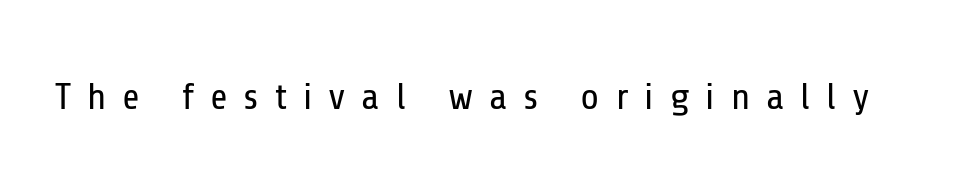
The characters display no serif detailing; their extremities are plain. How are the letters spaced? Widely, with obvious added tracking. Here the designer chose a conventional face with non-uniform glyph widths. A roman cut, with each character standing at attention.
